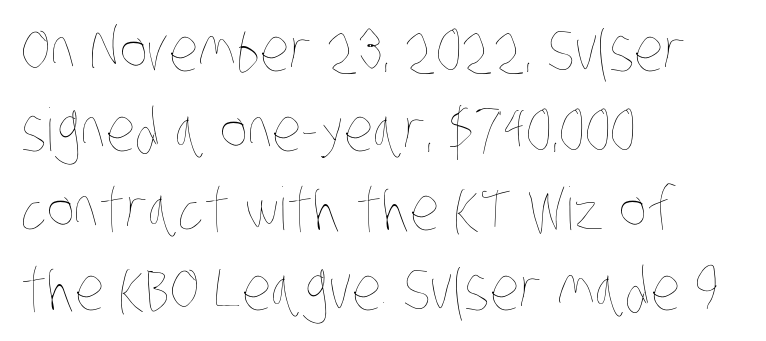
{"bold": "no", "weight": "thin", "width": "condensed", "stroke_contrast": "low", "x_height": "large", "monospaced": "no", "underline": "no", "align": "left", "line_spacing": "normal", "line_spacing_ratio": 1.35, "letter_spacing": "normal", "letter_spacing_em": 0.0, "glyph_px": 59}
